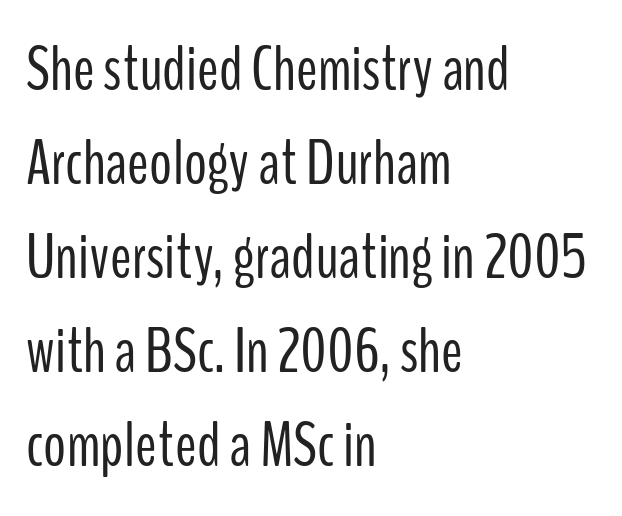
The lettering stays uniformly vertical, giving the passage a roman look. Lines of text with bare space underneath. A light-to-regular cut is what we see here. The letters advance in unequal steps, a hallmark of proportional type. The type family on display is of the sans-serif kind. This sample is left-justified, so line endings fall wherever the words run out.
